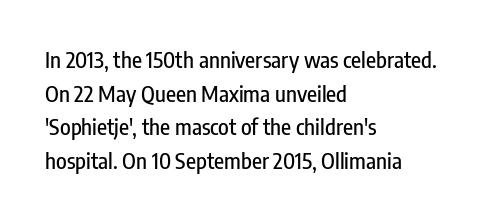
Q: Is the text italic (slanted)? A: No, it is upright.
Q: Is the text underlined? A: No.
Q: How is the paragraph aligned? A: Left-aligned.
Q: Is the spacing between letters normal or unusually wide? A: Normal.
Q: Is the spacing between lines tight, normal or loose? A: Normal.
